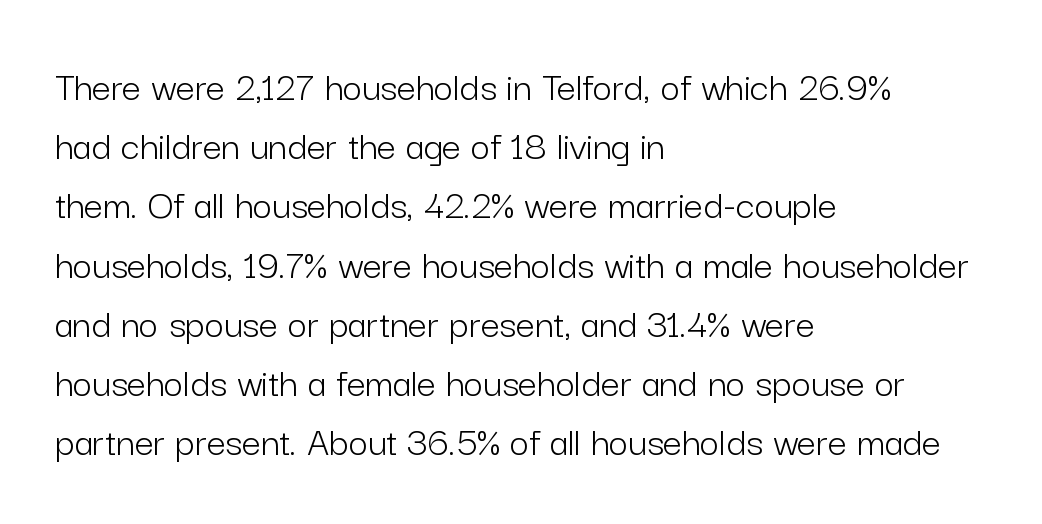
Q: Is the text bold? A: No.
Q: Is the text italic (slanted)? A: No, it is upright.
Q: Is the typeface a serif or a sans-serif typeface? A: Sans-serif.
Q: Is the text underlined? A: No.
Q: How is the paragraph aligned? A: Left-aligned.
Q: Is the spacing between letters normal or unusually wide? A: Normal.
Q: Is the spacing between lines tight, normal or loose? A: Normal.
Q: Width (condensed, normal, or wide)? A: Normal.
Q: Stroke contrast? A: Low.
Q: x-height? A: Medium.
Q: Monospaced? A: No.
